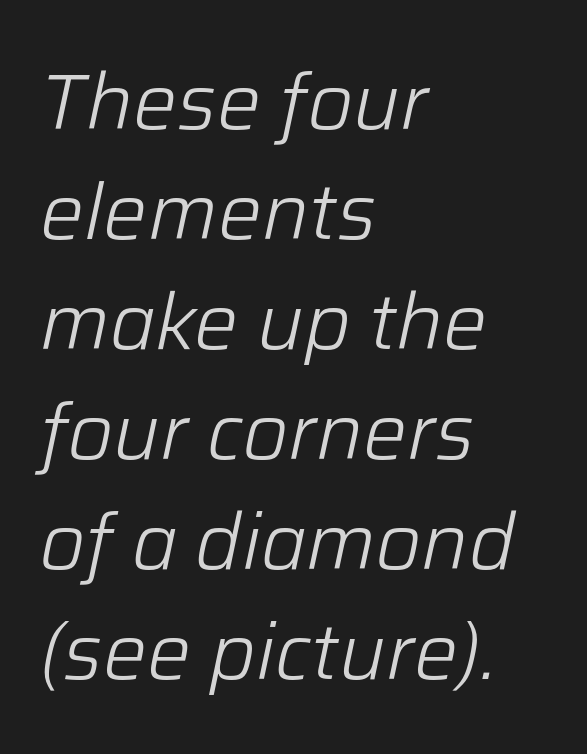
The rendering uses natural spacing where letterforms have individual widths. Spacing between characters is what you'd get straight out of the box. Anything drawn beneath the words? Only blank space. Observe the lean: these are italic letterforms.
